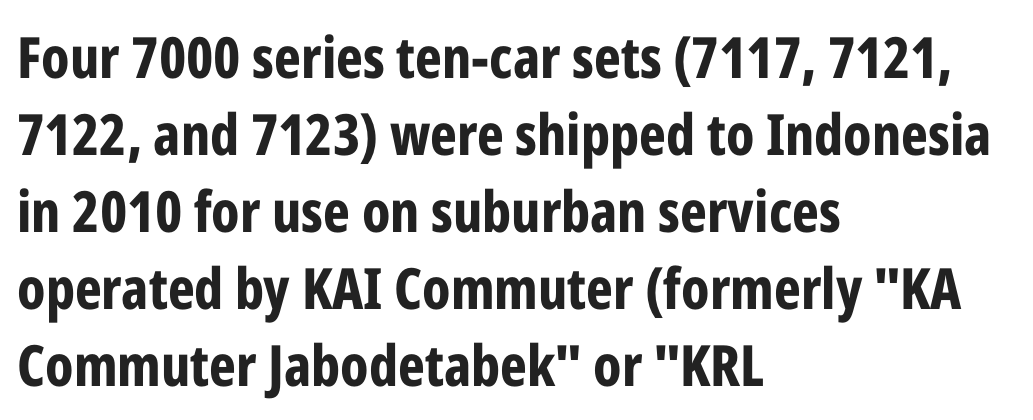
Q: Is the text bold? A: Yes.
Q: Is the text italic (slanted)? A: No, it is upright.
Q: Is the typeface a serif or a sans-serif typeface? A: Sans-serif.
Q: Is the text underlined? A: No.
Q: How is the paragraph aligned? A: Left-aligned.
Q: Is the spacing between letters normal or unusually wide? A: Normal.
Q: Is the spacing between lines tight, normal or loose? A: Normal.
Q: Width (condensed, normal, or wide)? A: Condensed.
Q: Stroke contrast? A: Low.
Q: x-height? A: Medium.
Q: Monospaced? A: No.
